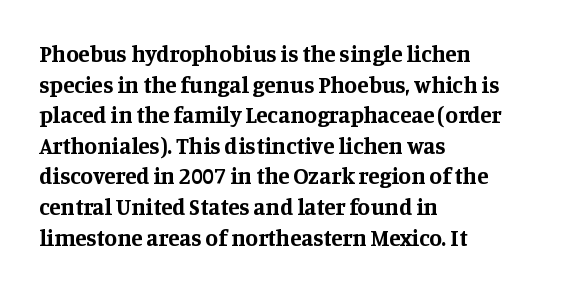
{"italic": "no", "bold": "yes", "underline": "no", "align": "left", "line_spacing": "normal", "line_spacing_ratio": 1.33, "letter_spacing": "normal", "letter_spacing_em": 0.0, "glyph_px": 23}
